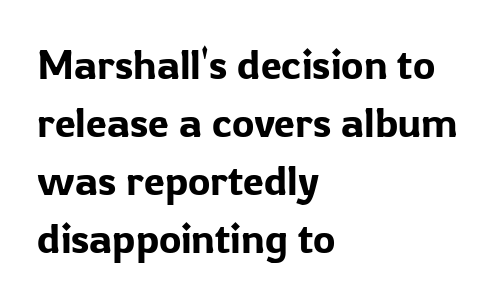
{"serif": "no", "italic": "no", "width": "normal", "stroke_contrast": "low", "x_height": "medium", "monospaced": "no", "underline": "no", "align": "left", "line_spacing": "normal", "line_spacing_ratio": 1.38, "letter_spacing": "normal", "letter_spacing_em": 0.0, "glyph_px": 42}
